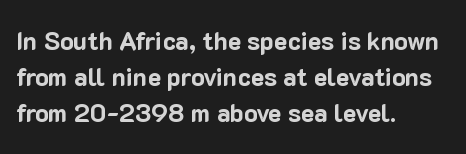
{"italic": "no", "bold": "yes", "underline": "no", "align": "left", "line_spacing": "normal", "line_spacing_ratio": 1.45, "letter_spacing": "normal", "letter_spacing_em": 0.0, "glyph_px": 25}
